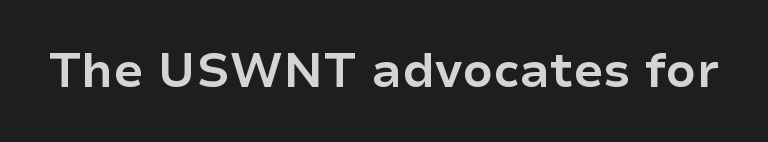
The image shows 48 px bold sans-serif type, upright; set normal letter spacing, not underlined; low stroke contrast and a medium x-height.
